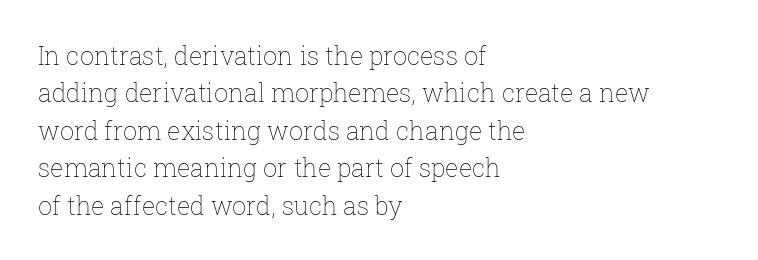
In CSS terms this would be text-align: left. Descenders are the only things crossing below the line. One glance says typical: line gaps are just what's usual. This is the regular roman posture of the typeface.
